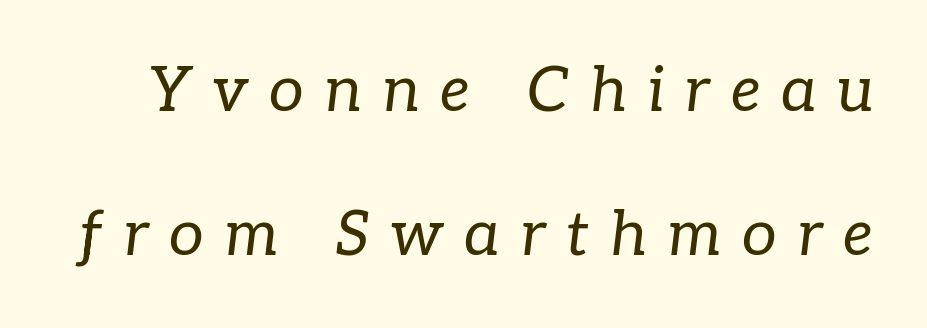
{"serif": "yes", "italic": "yes", "lean": "right", "slant_degrees": 7, "bold": "no", "weight": "regular", "width": "normal", "stroke_contrast": "low", "x_height": "medium", "monospaced": "no", "underline": "no", "line_spacing": "loose", "line_spacing_ratio": 2.32, "letter_spacing": "wide", "letter_spacing_em": 0.33, "glyph_px": 62}
